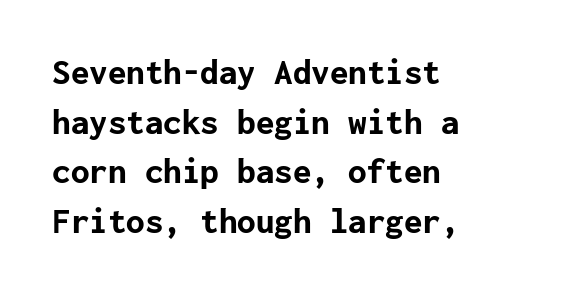
Stroke terminals: plain, sans-serif. Line starts are locked; line ends wander. The letters are bold, with thick, heavy strokes. This is the regular roman posture of the typeface. Underline: absent. The letterforms sit shoulder to shoulder at normal distance.
